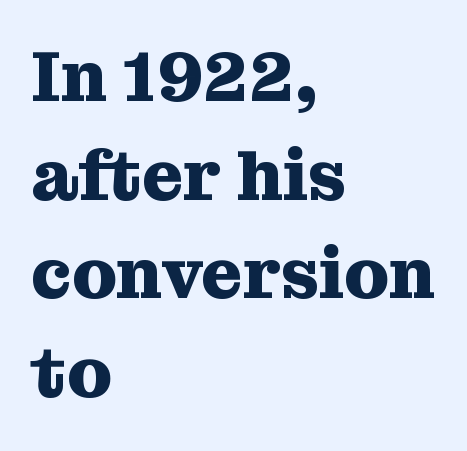
These lines carry a lot of weight — the face is fully bold. This rendering uses left alignment, leaving the right contour irregular. Are there feet on the stems? There are — it's a serif. These lines were composed using upright roman letters.
